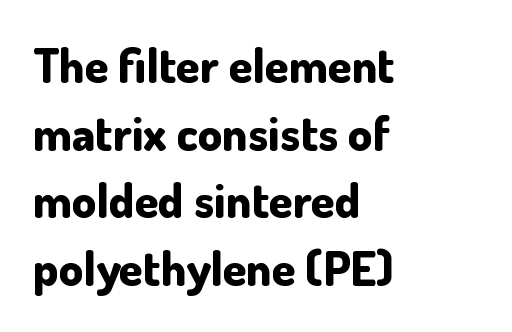
The image shows 48 px bold sans-serif type, upright; set left-aligned, normal line spacing (1.41x), normal letter spacing, not underlined; low stroke contrast and a small x-height.
